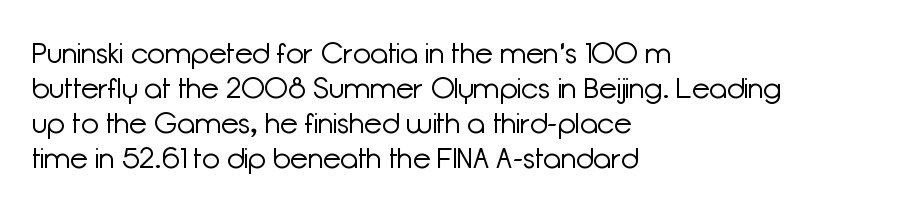
Only glyphs here, with clear space below each row. The typesetter chose a ragged-right arrangement here. This sample has the flowing, uneven cadence of proportional lettering. This sample uses plain, unmodified letter spacing.
